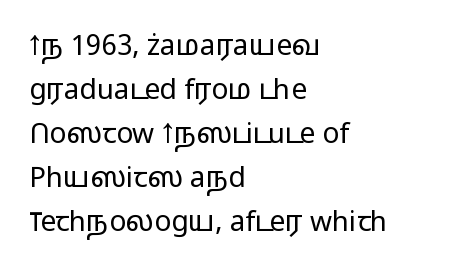
The image shows 28 px light, wide sans-serif type, upright; set left-aligned, normal line spacing (1.57x), normal letter spacing, not underlined; low stroke contrast and a medium x-height.
